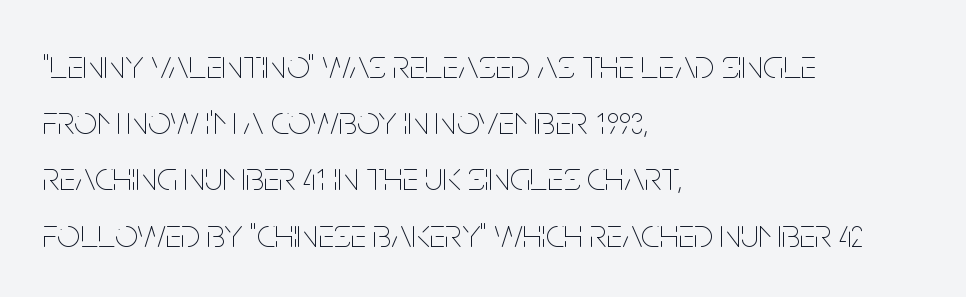
Vertical strokes here are truly vertical. The gaps between neighbouring characters are ordinary and unremarkable. Note the varied advance widths — an 'i' is clearly narrower than an 'm'. The compositor pushed each line to the left boundary. Baseline-to-baseline distance is the conventional proportion of letter height. Just letters on the line, the space beneath them empty.
